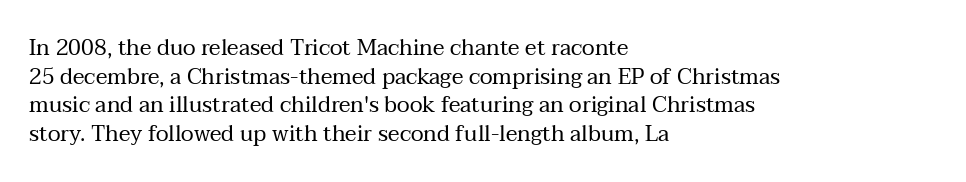
{"italic": "no", "bold": "no", "underline": "no", "align": "left", "line_spacing": "normal", "line_spacing_ratio": 1.3, "letter_spacing": "normal", "letter_spacing_em": 0.0, "glyph_px": 22}
